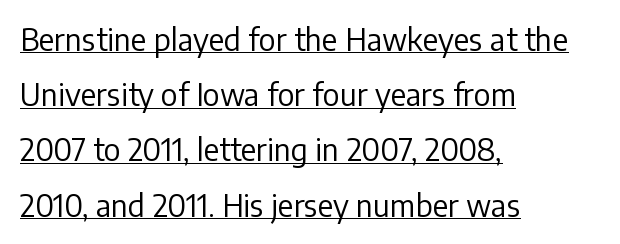
The image shows 30 px regular-weight sans-serif type, upright; set left-aligned, line spacing 1.84x, normal letter spacing, underlined; low stroke contrast and a medium x-height.
